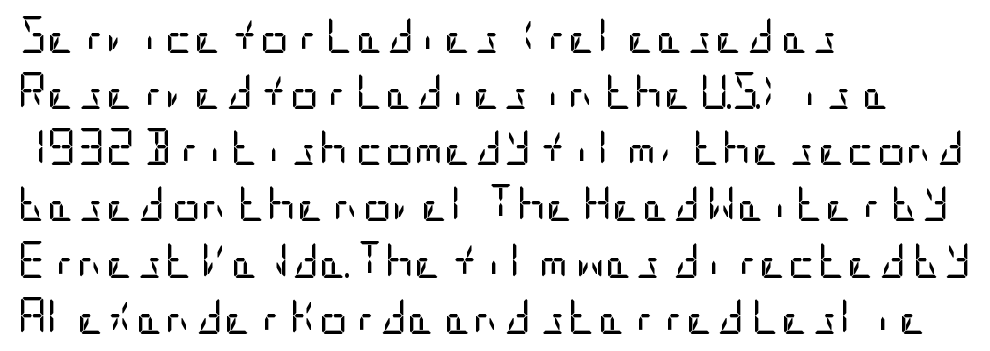
Does the type have serifs? No, each stem ends abruptly. The letters sit at their default tracking, neither squeezed nor spread. Weight: in the light-to-regular range. These lines are set flush left with a ragged right edge. Each new line begins a customary step beneath the previous one. Ascenders rise straight up at ninety degrees.
